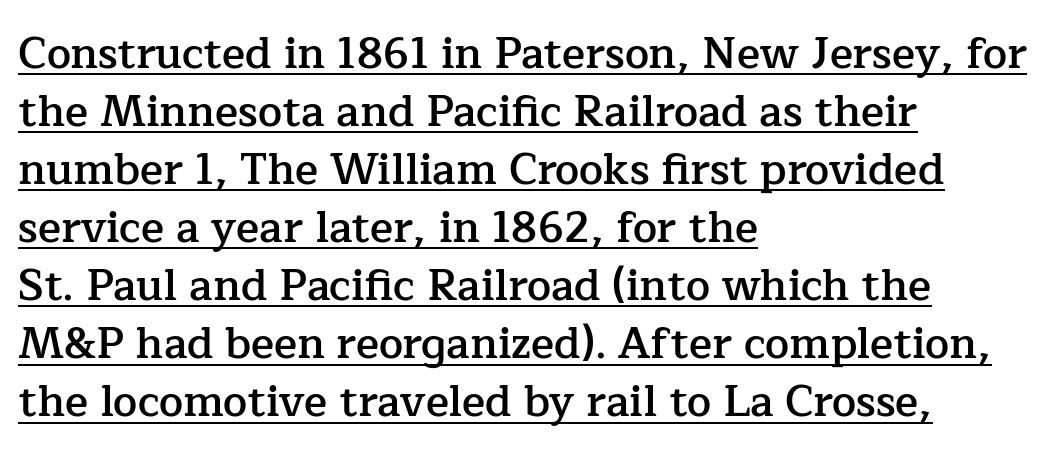
The image shows 43 px semibold serif type, upright; set left-aligned, normal line spacing (1.35x), normal letter spacing, underlined; low stroke contrast and a medium x-height.
